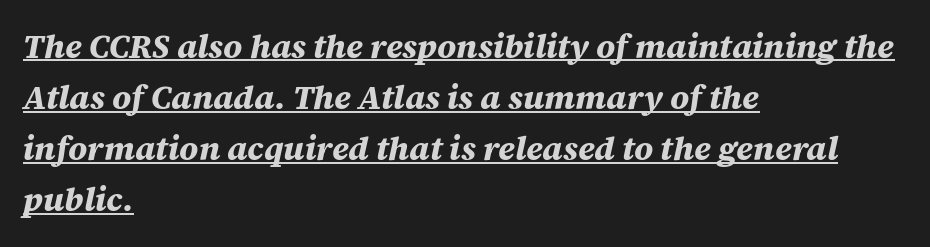
Q: Is the text bold? A: Yes.
Q: Is the text italic (slanted)? A: Yes, it leans right by about 12 degrees.
Q: Is the text underlined? A: Yes.
Q: How is the paragraph aligned? A: Left-aligned.
Q: Is the spacing between letters normal or unusually wide? A: Normal.
Q: Is the spacing between lines tight, normal or loose? A: Normal.
Q: Width (condensed, normal, or wide)? A: Normal.
Q: Stroke contrast? A: Medium.
Q: x-height? A: Large.
Q: Monospaced? A: No.
